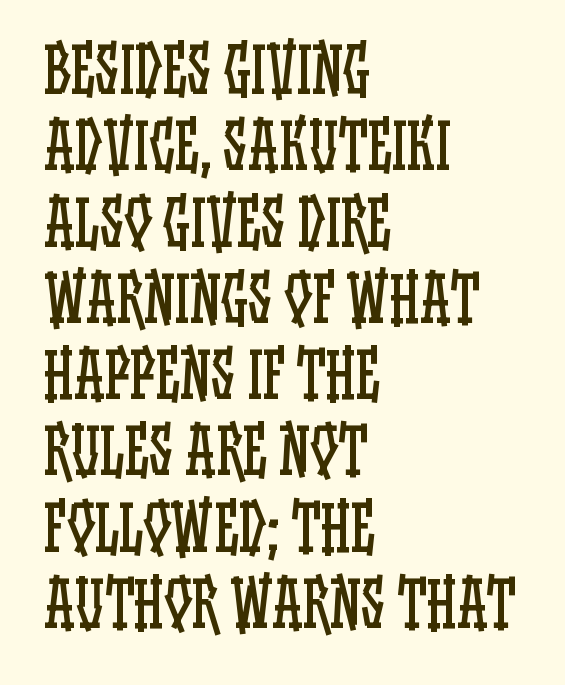
Q: Is the text bold? A: No.
Q: Is the text italic (slanted)? A: No, it is upright.
Q: Is the text underlined? A: No.
Q: How is the paragraph aligned? A: Left-aligned.
Q: Is the spacing between letters normal or unusually wide? A: Normal.
Q: Width (condensed, normal, or wide)? A: Condensed.
Q: Stroke contrast? A: Low.
Q: x-height? A: Large.
Q: Monospaced? A: No.
